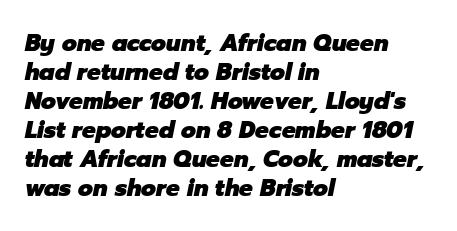
The image shows 23 px bold type, italic (leaning right); set left-aligned, normal line spacing (1.26x), normal letter spacing, not underlined.
